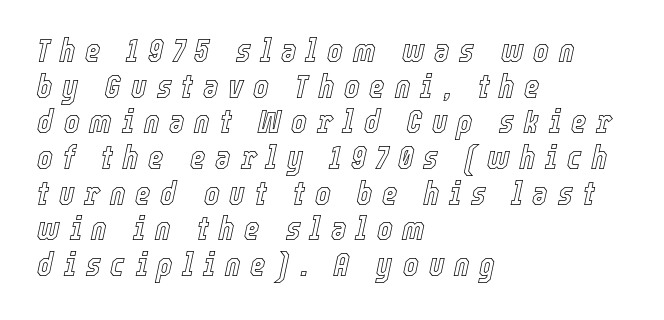
Q: Is the text italic (slanted)? A: Yes, it leans right by about 12 degrees.
Q: Is the text underlined? A: No.
Q: How is the paragraph aligned? A: Left-aligned.
Q: Is the spacing between letters normal or unusually wide? A: Unusually wide.
Q: Is the spacing between lines tight, normal or loose? A: Tight.
Q: Width (condensed, normal, or wide)? A: Condensed.
Q: x-height? A: Medium.
Q: Monospaced? A: No.
